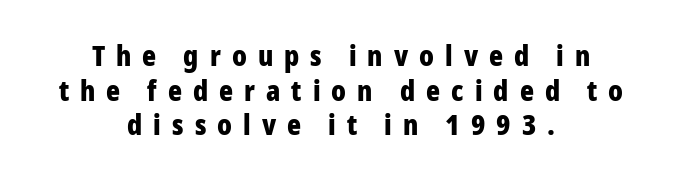
Q: Is the text bold? A: Yes.
Q: Is the text italic (slanted)? A: No, it is upright.
Q: Is the typeface a serif or a sans-serif typeface? A: Sans-serif.
Q: Is the text underlined? A: No.
Q: How is the paragraph aligned? A: Centered.
Q: Is the spacing between letters normal or unusually wide? A: Unusually wide.
Q: Width (condensed, normal, or wide)? A: Condensed.
Q: Stroke contrast? A: Low.
Q: x-height? A: Medium.
Q: Monospaced? A: No.
